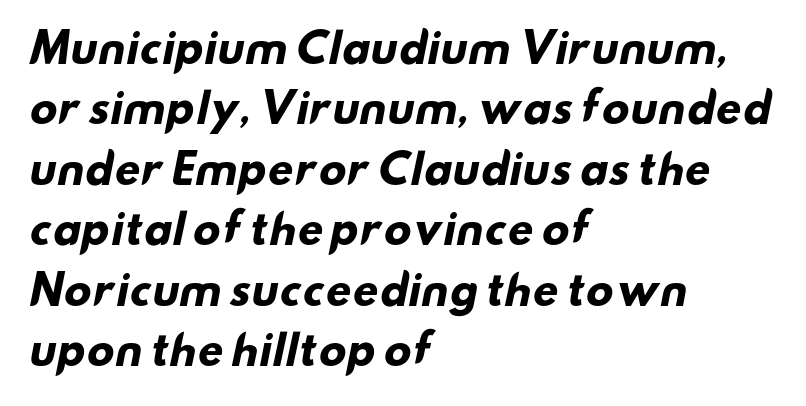
The image shows 40 px heavy, wide sans-serif type; set left-aligned, normal line spacing (1.51x), normal letter spacing, not underlined; low stroke contrast and a small x-height.
